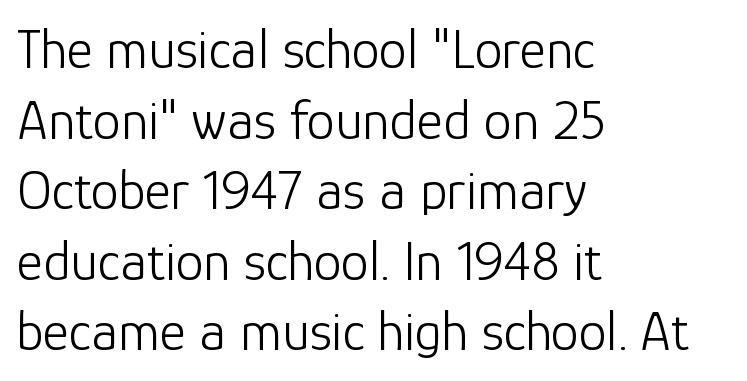
The image shows 56 px light sans-serif type, upright; set left-aligned, normal line spacing (1.26x), normal letter spacing, not underlined; low stroke contrast and a medium x-height.
